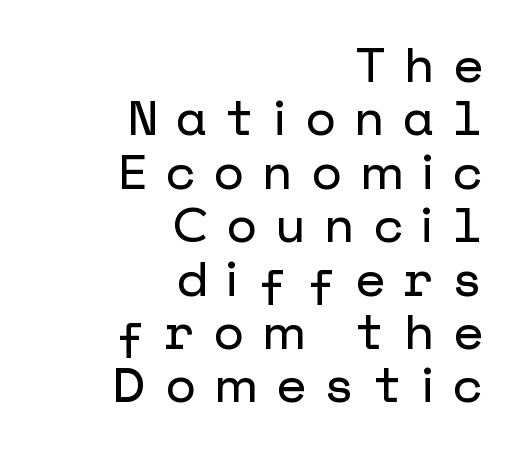
Interline gaps are noticeably narrow in this sample. Italic? Not at all — the glyphs are vertical. The words here are not underlined. A typesetter would call this heavily tracked-out type. The characters display no serif detailing; their extremities are plain.
